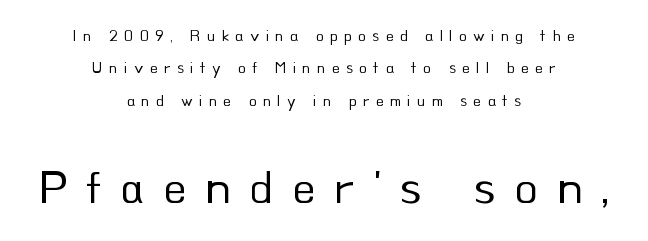
Q: Is the text bold? A: No.
Q: Is the text italic (slanted)? A: No, it is upright.
Q: Is the typeface a serif or a sans-serif typeface? A: Sans-serif.
Q: Is the text underlined? A: No.
Q: How is the paragraph aligned? A: Centered.
Q: Is the spacing between letters normal or unusually wide? A: Unusually wide.
Q: Is the spacing between lines tight, normal or loose? A: Loose.
Q: Which block of text is set in a larger size, the first (top) or the second (bottom)? A: The second (bottom) one.
Q: Width (condensed, normal, or wide)? A: Normal.
Q: Stroke contrast? A: Low.
Q: x-height? A: Small.
Q: Monospaced? A: No.
